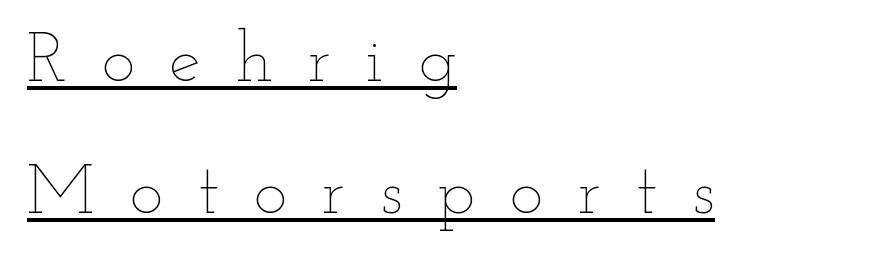
Q: Is the text bold? A: No.
Q: Is the text italic (slanted)? A: No, it is upright.
Q: Is the text underlined? A: Yes.
Q: How is the paragraph aligned? A: Left-aligned.
Q: Is the spacing between letters normal or unusually wide? A: Unusually wide.
Q: Width (condensed, normal, or wide)? A: Wide.
Q: Stroke contrast? A: Low.
Q: x-height? A: Small.
Q: Monospaced? A: No.
